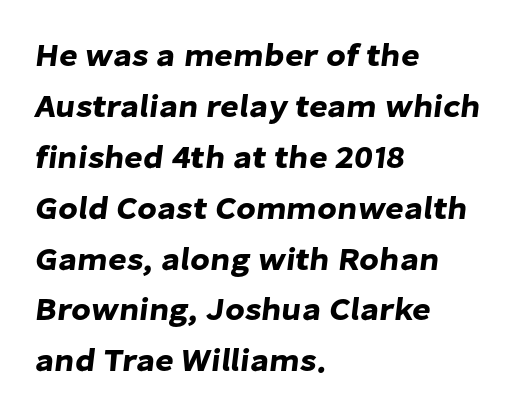
The image shows 32 px sans-serif type; set left-aligned, normal line spacing (1.59x), normal letter spacing, not underlined; low stroke contrast and a medium x-height.
